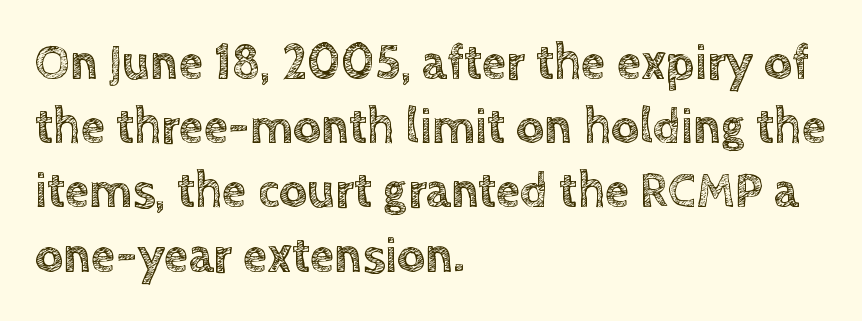
Q: Is the text italic (slanted)? A: No, it is upright.
Q: Is the text underlined? A: No.
Q: How is the paragraph aligned? A: Left-aligned.
Q: Is the spacing between letters normal or unusually wide? A: Normal.
Q: Is the spacing between lines tight, normal or loose? A: Normal.
Q: Width (condensed, normal, or wide)? A: Normal.
Q: x-height? A: Large.
Q: Monospaced? A: No.
